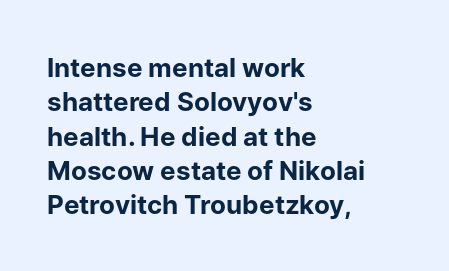
Q: Is the text bold? A: Yes.
Q: Is the text italic (slanted)? A: No, it is upright.
Q: Is the text underlined? A: No.
Q: How is the paragraph aligned? A: Left-aligned.
Q: Is the spacing between letters normal or unusually wide? A: Normal.
Q: Is the spacing between lines tight, normal or loose? A: Normal.
